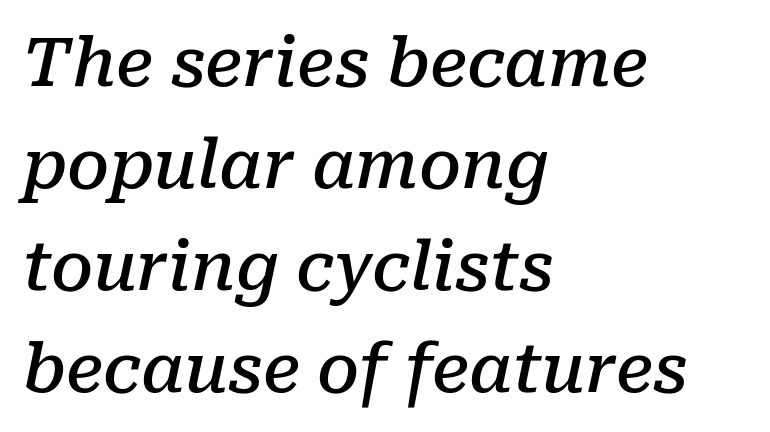
The image shows 67 px semibold serif type, italic (leaning right); set left-aligned, normal line spacing (1.52x), normal letter spacing, not underlined; low stroke contrast and a medium x-height.
